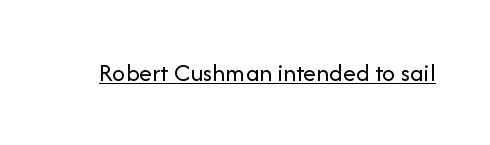
Q: Is the text bold? A: No.
Q: Is the text italic (slanted)? A: No, it is upright.
Q: Is the text underlined? A: Yes.
Q: Is the spacing between letters normal or unusually wide? A: Normal.
